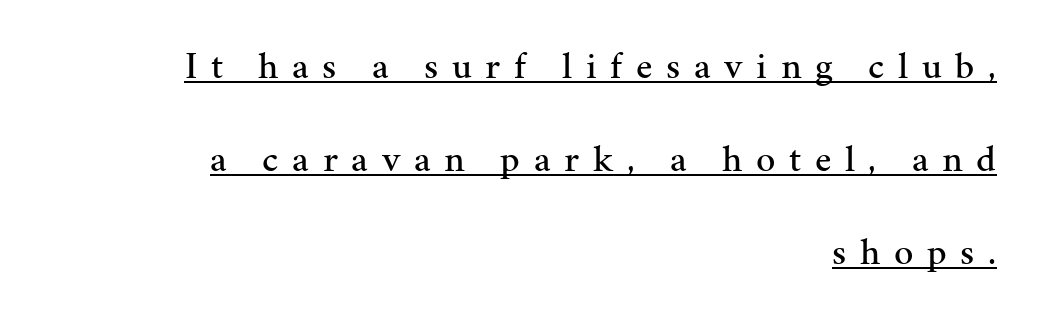
{"serif": "yes", "italic": "no", "width": "normal", "stroke_contrast": "medium", "x_height": "medium", "monospaced": "no", "underline": "yes", "align": "right", "line_spacing": "loose", "line_spacing_ratio": 2.45, "letter_spacing": "wide", "letter_spacing_em": 0.36, "glyph_px": 38}
